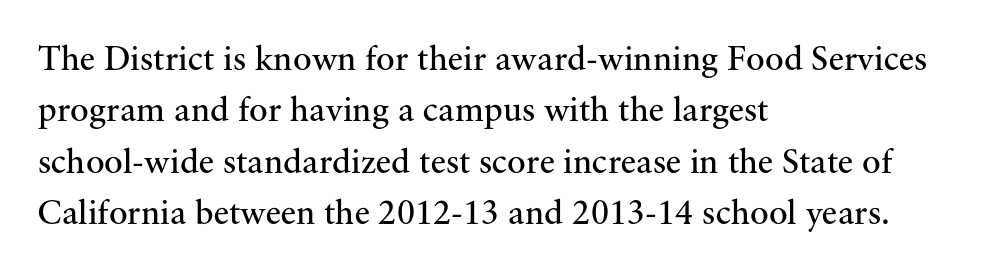
{"serif": "yes", "italic": "no", "bold": "no", "weight": "regular", "width": "normal", "stroke_contrast": "medium", "x_height": "small", "monospaced": "no", "underline": "no", "align": "left", "line_spacing": "normal", "line_spacing_ratio": 1.47, "letter_spacing": "normal", "letter_spacing_em": 0.0, "glyph_px": 35}
